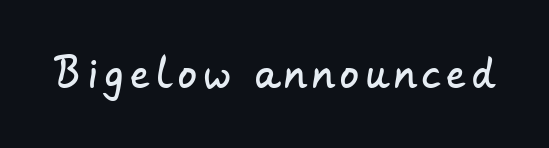
Q: Is the typeface a serif or a sans-serif typeface? A: Sans-serif.
Q: Is the text underlined? A: No.
Q: Width (condensed, normal, or wide)? A: Normal.
Q: Stroke contrast? A: Low.
Q: x-height? A: Small.
Q: Monospaced? A: No.
